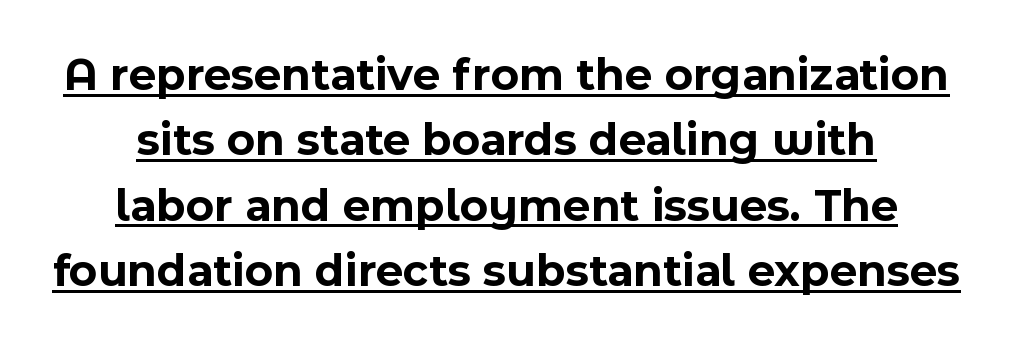
The image shows 47 px bold sans-serif type, upright; set centered, normal line spacing (1.39x), normal letter spacing, underlined; a medium x-height.
